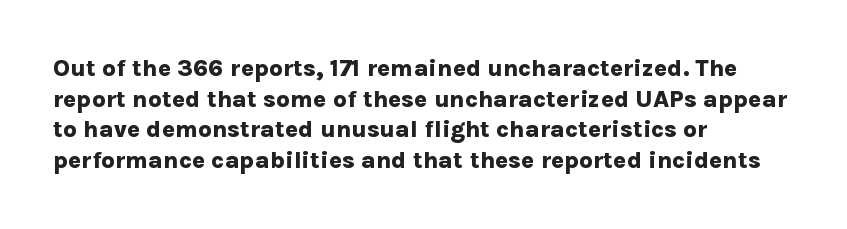
Summary of weight: heavy, a full bold. Tracking value appears to be zero — textbook default spacing. No italicization has been applied; the sample stays upright. The words here are not underlined. A normal amount of white space separates one row of letters from the next.
